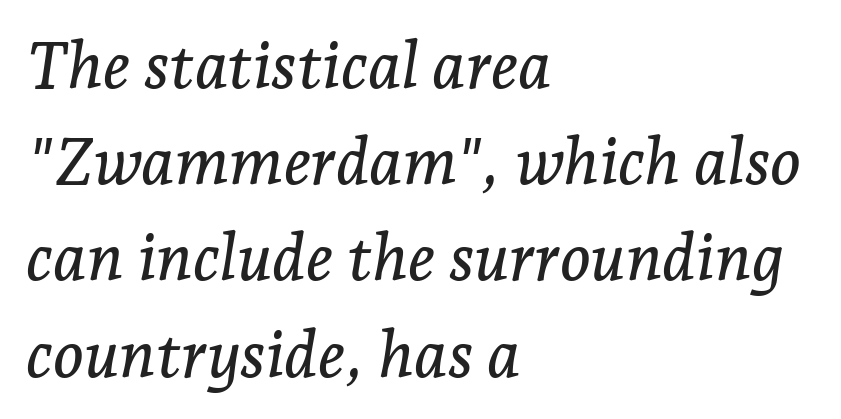
The image shows 65 px serif type, italic (leaning right); set left-aligned, normal line spacing (1.48x), normal letter spacing, not underlined; low stroke contrast and a medium x-height.
